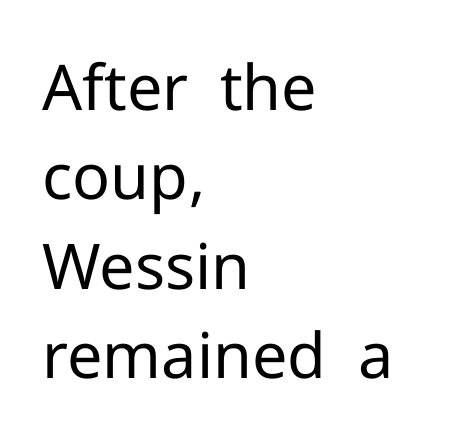
Check under the words: just untouched page. The letters carry no serifs — their stems end cleanly without finishing strokes. When letters stand straight like this, we call the style roman or upright. These lines sit exactly where default settings would place them.
